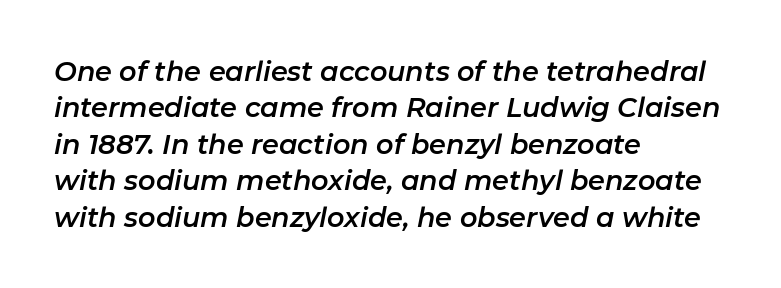
Q: Is the text italic (slanted)? A: Yes, it leans right by about 11 degrees.
Q: Is the text underlined? A: No.
Q: How is the paragraph aligned? A: Left-aligned.
Q: Is the spacing between letters normal or unusually wide? A: Normal.
Q: Is the spacing between lines tight, normal or loose? A: Normal.
